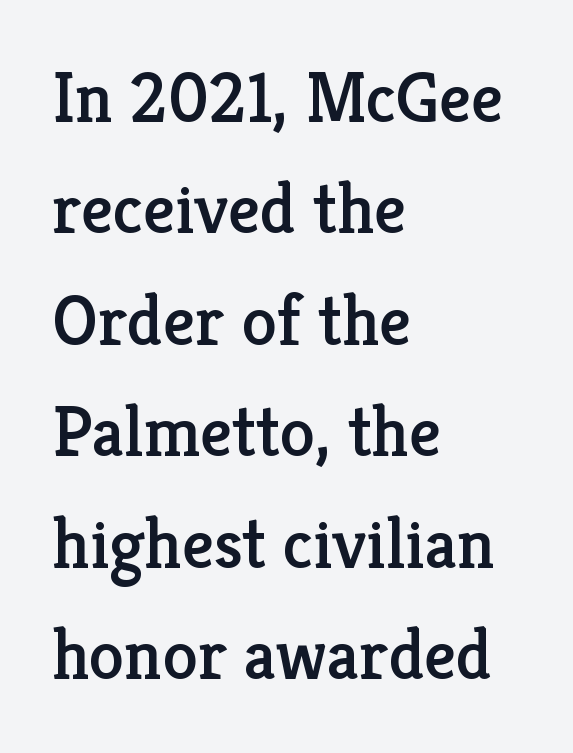
Posture: vertical. A typesetter would call this zero additional tracking. Old-style or modern, the face here clearly has serifs. These lines are rendered in a variable-pitch font. Line spacing here is normal.
